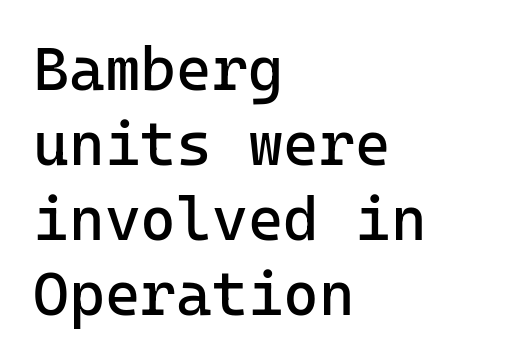
The image shows 61 px regular-weight sans-serif type, upright; set left-aligned, line spacing 1.23x, normal letter spacing, not underlined; low stroke contrast and a medium x-height.
